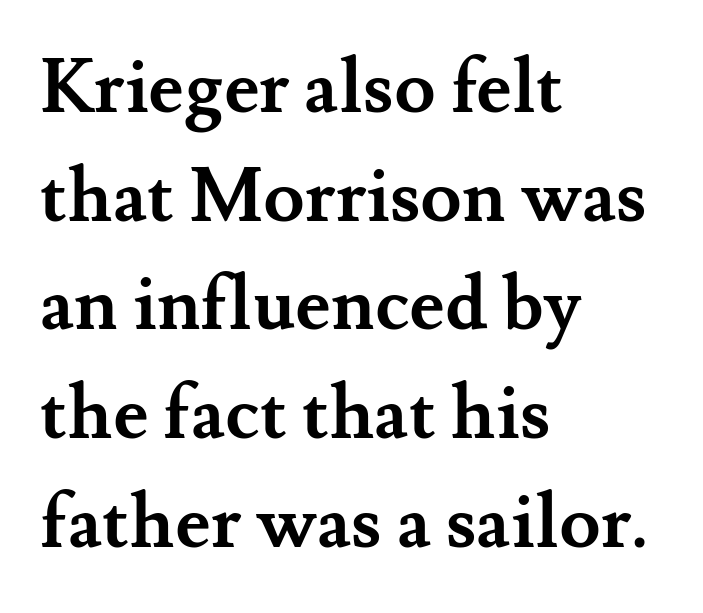
{"serif": "yes", "italic": "no", "bold": "yes", "weight": "semibold", "width": "normal", "stroke_contrast": "medium", "x_height": "small", "monospaced": "no", "underline": "no", "align": "left", "line_spacing": "normal", "line_spacing_ratio": 1.45, "letter_spacing": "normal", "letter_spacing_em": 0.0, "glyph_px": 75}
